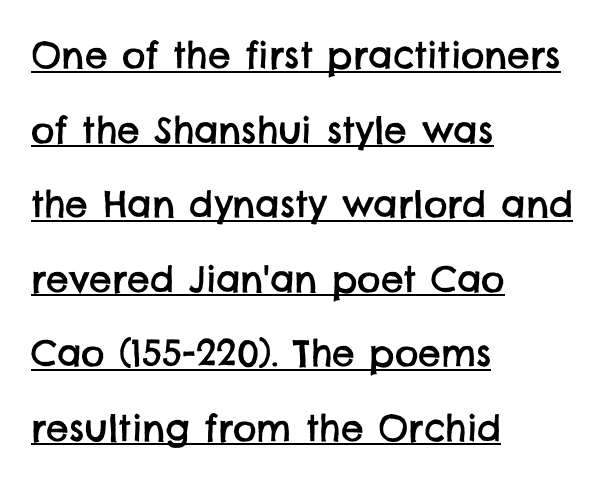
Q: Is the typeface a serif or a sans-serif typeface? A: Sans-serif.
Q: Is the text underlined? A: Yes.
Q: How is the paragraph aligned? A: Left-aligned.
Q: Is the spacing between letters normal or unusually wide? A: Normal.
Q: Is the spacing between lines tight, normal or loose? A: Loose.
Q: Width (condensed, normal, or wide)? A: Normal.
Q: Stroke contrast? A: Low.
Q: x-height? A: Large.
Q: Monospaced? A: No.
